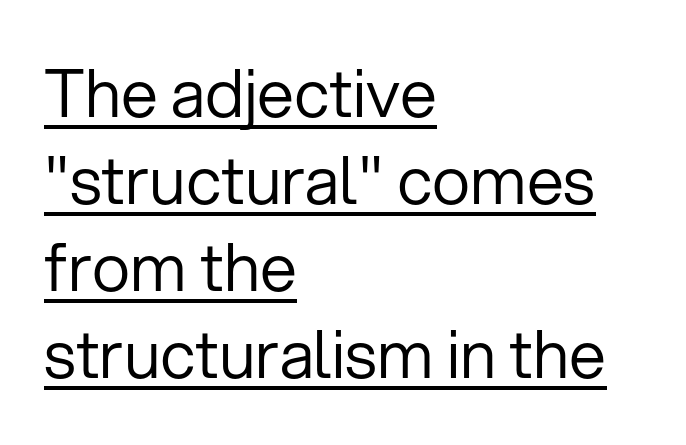
Does the leading feel generous? No, just average. You could call the tracking neutral — neither tight nor loose. Look at the bottom of the vertical strokes: they stop flat, with no serifs. Looks like regular typesetting: each glyph gets only the width it needs. The weight would be labelled regular, book, light, or lighter still.
